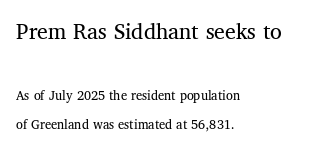
The image shows 24 px text type, upright; set left-aligned, loose line spacing (2.1x), normal letter spacing, not underlined; the first (top) block is 1.71x larger.
